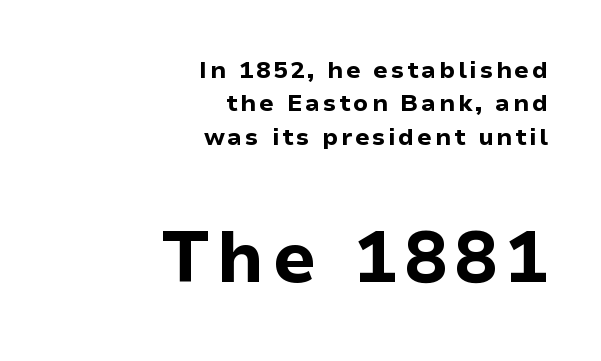
Plenty of ink on the page — the face is bold. The lower block of text is set noticeably larger than the block above it. The rendering anchors every line to the right-hand side. The gap between lines stays unmarked. This rendering employs a face without finishing strokes, i.e., a sans-serif. Baseline-to-baseline distance is the conventional proportion of letter height.
